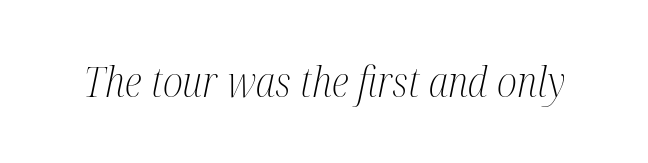
The image shows 41 px light, condensed serif type, italic (leaning right); set normal letter spacing, not underlined; medium stroke contrast and a medium x-height.
